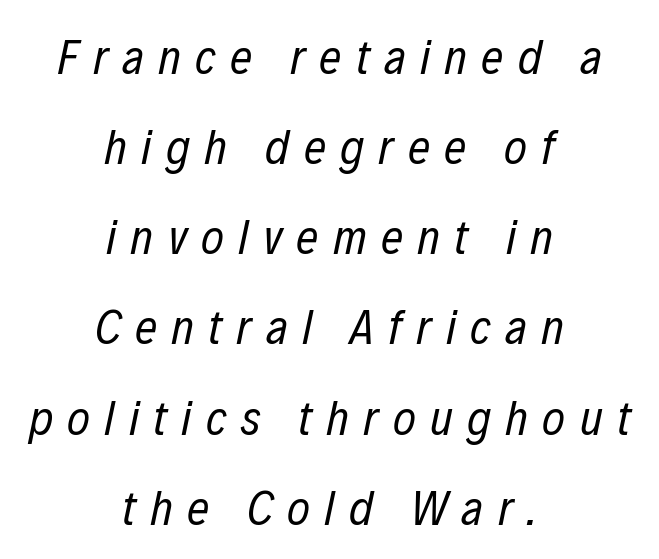
Q: Is the text bold? A: No.
Q: Is the text italic (slanted)? A: Yes, it leans right by about 12 degrees.
Q: Is the text underlined? A: No.
Q: How is the paragraph aligned? A: Centered.
Q: Is the spacing between letters normal or unusually wide? A: Unusually wide.
Q: Width (condensed, normal, or wide)? A: Condensed.
Q: Stroke contrast? A: Low.
Q: x-height? A: Medium.
Q: Monospaced? A: No.
